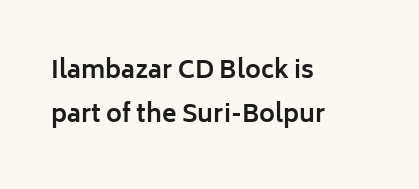
Q: Is the text bold? A: Yes.
Q: Is the text italic (slanted)? A: No, it is upright.
Q: Is the text underlined? A: No.
Q: How is the paragraph aligned? A: Left-aligned.
Q: Is the spacing between letters normal or unusually wide? A: Normal.
